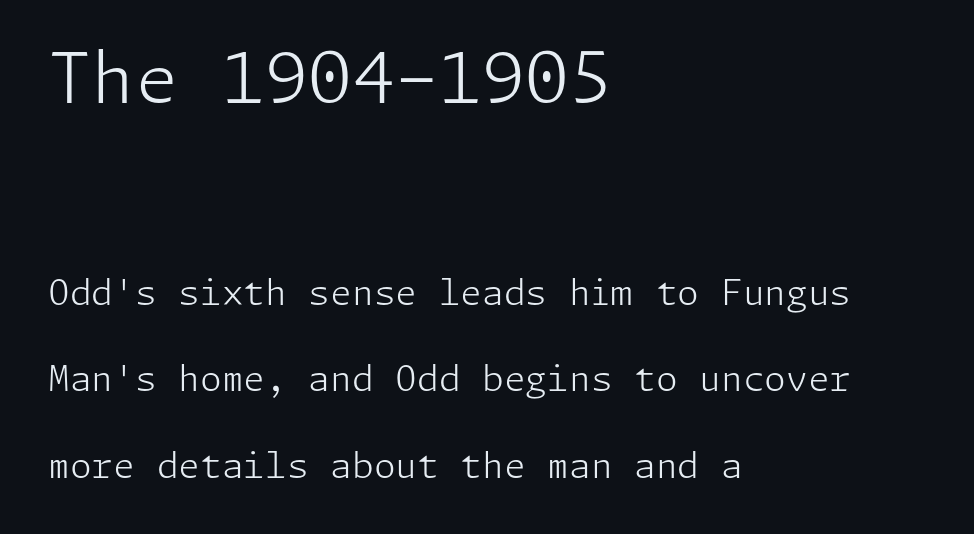
The image shows 70 px light sans-serif type, upright; set left-aligned, loose line spacing (2.47x), normal letter spacing, not underlined; the first (top) block is 2.0x larger; low stroke contrast and a medium x-height.
